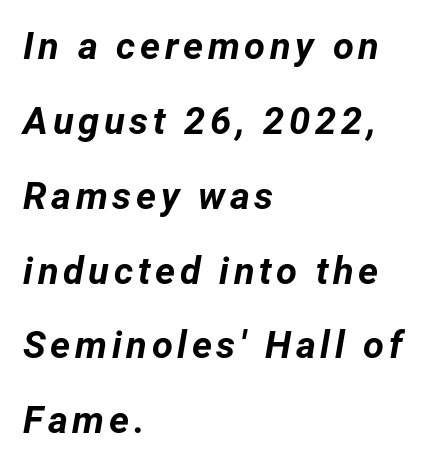
Underlining? Definitely not there. The lines in this sample share a left origin and differ only in where they stop. You can tell it's italic because the verticals aren't actually vertical. These lines are rendered in a variable-pitch font. Set as a true bold cut, around the 700 mark.
